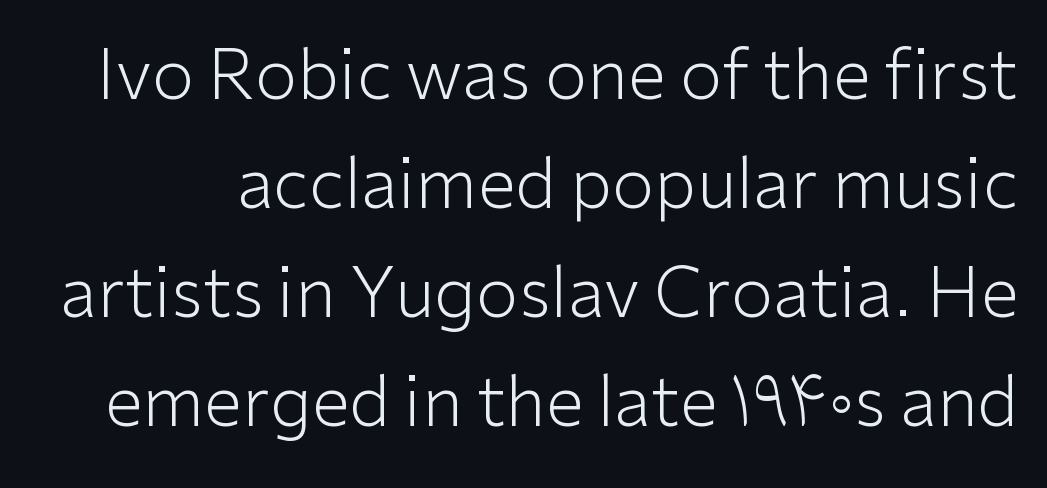
Q: Is the text bold? A: No.
Q: Is the text italic (slanted)? A: No, it is upright.
Q: Is the typeface a serif or a sans-serif typeface? A: Sans-serif.
Q: Is the text underlined? A: No.
Q: Is the spacing between letters normal or unusually wide? A: Normal.
Q: Is the spacing between lines tight, normal or loose? A: Normal.
Q: Width (condensed, normal, or wide)? A: Normal.
Q: Stroke contrast? A: Low.
Q: x-height? A: Medium.
Q: Monospaced? A: No.
